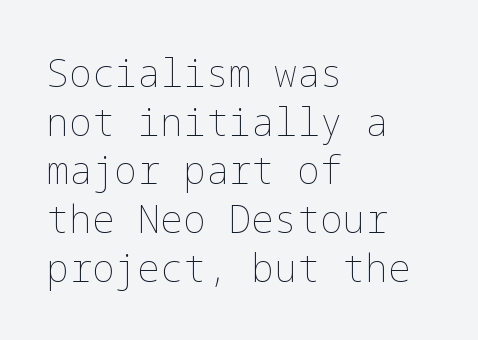
Evenly set lines give the paragraph a standard silhouette. Nothing heavy about these letters — not bold at all. If you drew a ruler down the left edge, every line would touch it. Lines of text with bare space underneath.
